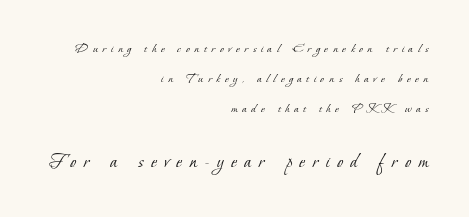
The image shows 22 px text type; set right-aligned, loose line spacing (2.15x), unusually wide letter spacing (+0.34 em), not underlined; the second (bottom) block is 1.57x larger.
